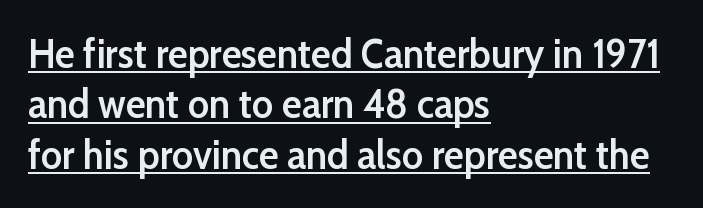
Q: Is the text bold? A: Semi-bold.
Q: Is the text italic (slanted)? A: No, it is upright.
Q: Is the typeface a serif or a sans-serif typeface? A: Sans-serif.
Q: Is the text underlined? A: Yes.
Q: How is the paragraph aligned? A: Left-aligned.
Q: Is the spacing between letters normal or unusually wide? A: Normal.
Q: Width (condensed, normal, or wide)? A: Normal.
Q: Stroke contrast? A: Low.
Q: x-height? A: Medium.
Q: Monospaced? A: No.
